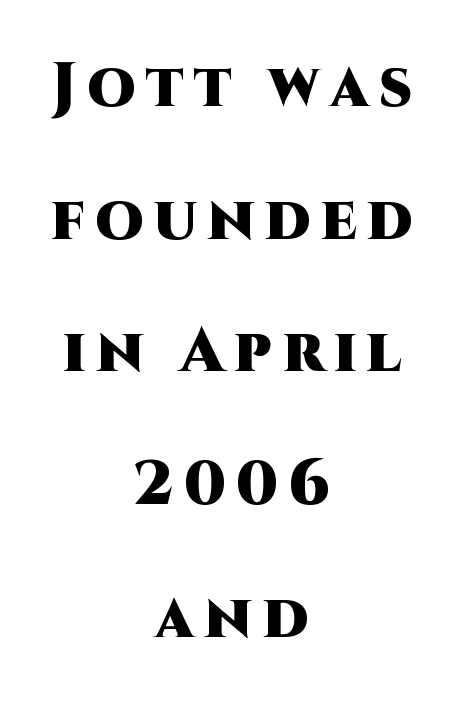
{"serif": "no", "italic": "no", "bold": "yes", "weight": "heavy", "width": "normal", "stroke_contrast": "high", "x_height": "large", "monospaced": "no", "underline": "no", "align": "center", "line_spacing": "loose", "line_spacing_ratio": 2.14, "glyph_px": 62}
